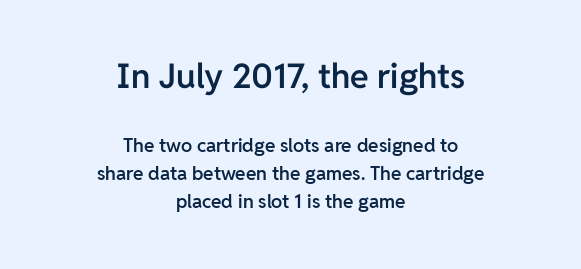
The image shows 34 px semibold sans-serif type, upright; set centered, normal line spacing (1.49x), normal letter spacing, not underlined; the first (top) block is 1.79x larger; low stroke contrast and a medium x-height.
